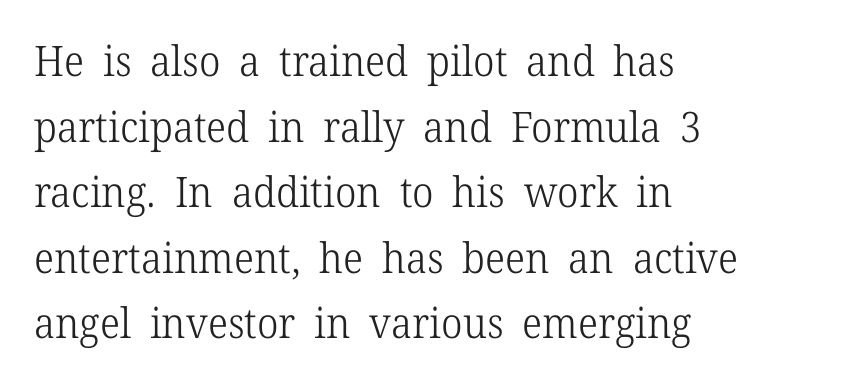
Underline: absent. Upright lettering throughout. You could not count columns in this text — the font is proportionally spaced. The strokes are not fattened; the text isn't bold.
